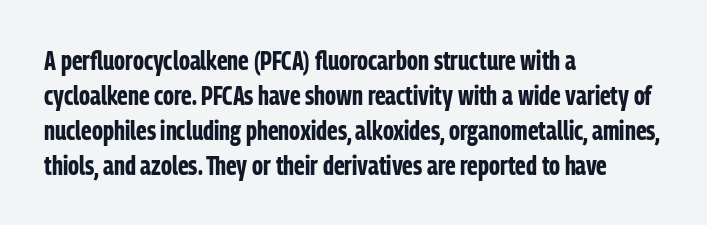
The image shows 26 px bold type, upright; set left-aligned, normal line spacing (1.34x), normal letter spacing, not underlined.
